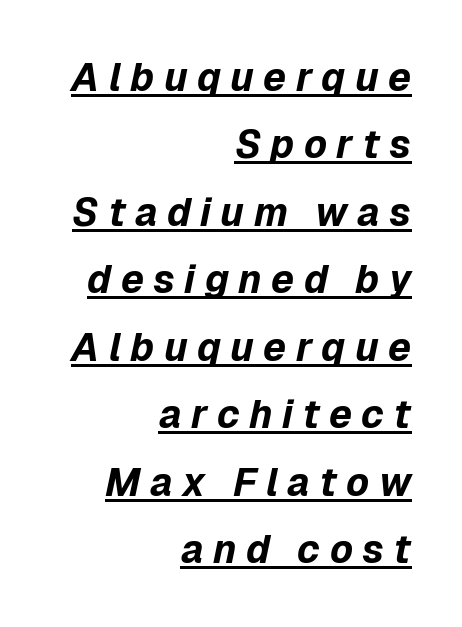
Q: Is the text bold? A: Yes.
Q: Is the text italic (slanted)? A: Yes, it leans right by about 12 degrees.
Q: Is the text underlined? A: Yes.
Q: How is the paragraph aligned? A: Right-aligned.
Q: Is the spacing between letters normal or unusually wide? A: Unusually wide.
Q: Width (condensed, normal, or wide)? A: Normal.
Q: Stroke contrast? A: Low.
Q: x-height? A: Medium.
Q: Monospaced? A: No.
